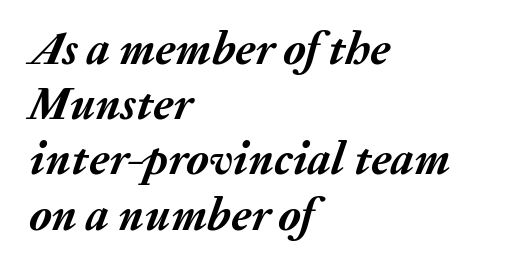
The image shows 46 px semibold type, italic (leaning right); set left-aligned, line spacing 1.2x, normal letter spacing, not underlined; medium stroke contrast and a medium x-height.
